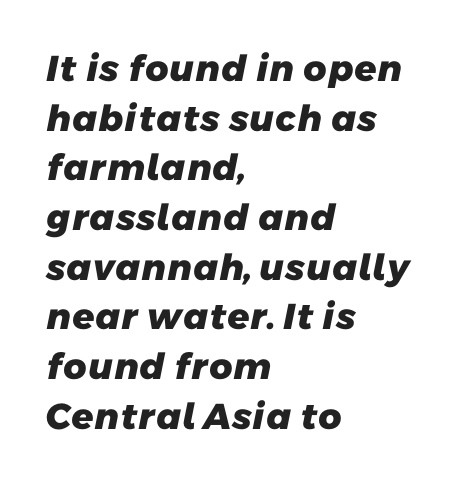
The image shows 36 px heavy sans-serif type; set left-aligned, normal line spacing (1.38x), normal letter spacing, not underlined; low stroke contrast and a medium x-height.
